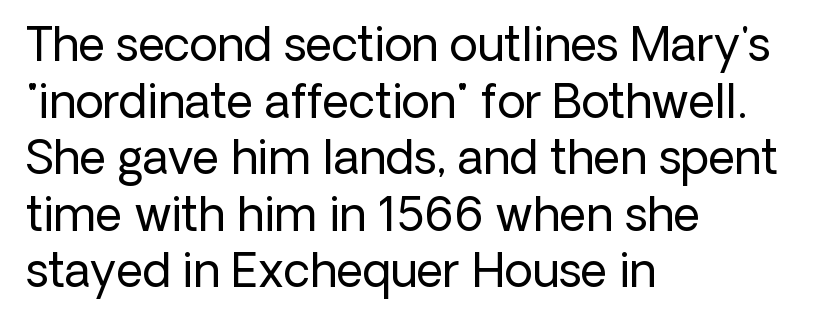
{"serif": "no", "italic": "no", "bold": "no", "weight": "regular", "width": "normal", "stroke_contrast": "low", "x_height": "medium", "monospaced": "no", "underline": "no", "align": "left", "line_spacing_ratio": 1.23, "letter_spacing": "normal", "letter_spacing_em": 0.0, "glyph_px": 46}
